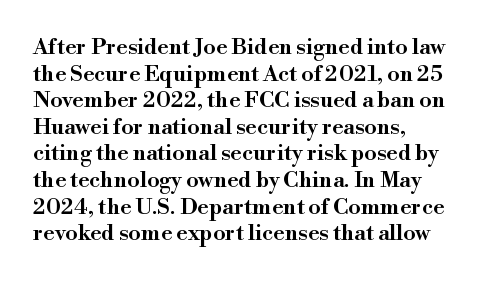
The image shows 22 px text type, upright; set left-aligned, line spacing 1.21x, normal letter spacing, not underlined.
